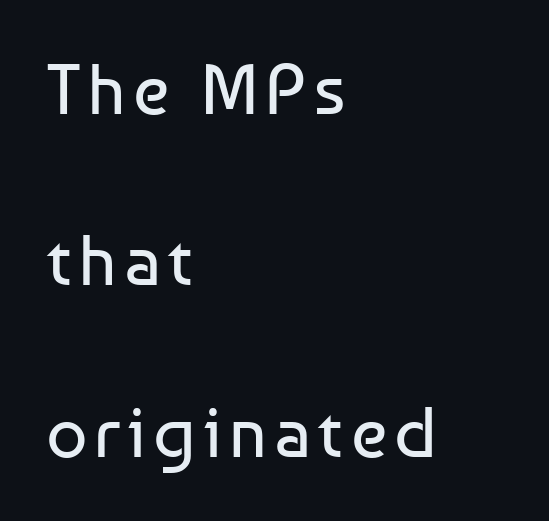
The lines are quadded left. The passage shown is typed in a proportional face where columns would drift. This is the regular roman posture of the typeface. This sample uses a sans-serif face. Compared with typical paragraphs, the rows here are farther apart. Check under the words: just untouched page.
